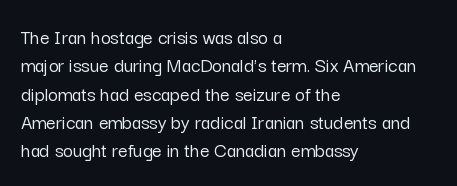
Posture: upright roman. The foot of each line stays bare and open. The passage shown stacks its lines at a standard gap. Alignment: flush left. The horizontal fit of the characters is conventional and even.
